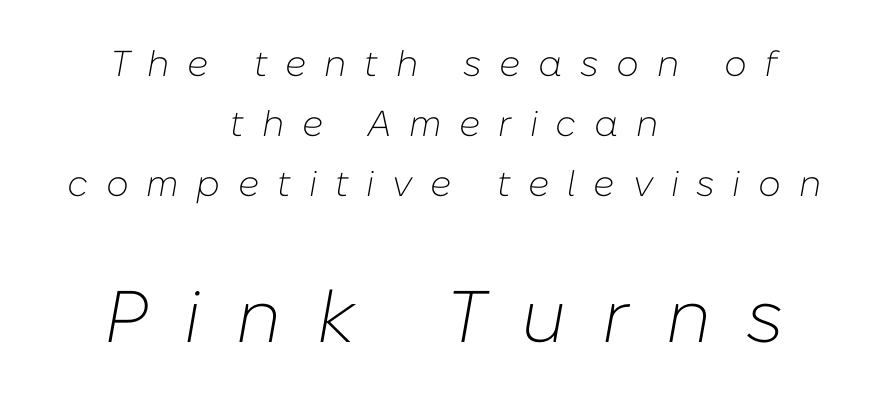
{"italic": "yes", "lean": "right", "slant_degrees": 10, "bold": "no", "weight": "light", "width": "normal", "stroke_contrast": "low", "x_height": "medium", "monospaced": "no", "underline": "no", "align": "center", "line_spacing": "normal", "line_spacing_ratio": 1.67, "letter_spacing": "wide", "letter_spacing_em": 0.49, "larger_block": "second", "size_ratio": 2.03, "glyph_px": 73}
